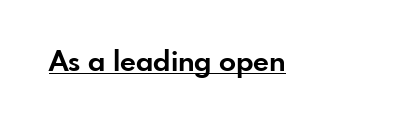
The image shows 28 px bold sans-serif type, upright; set normal letter spacing, underlined; low stroke contrast and a small x-height.
